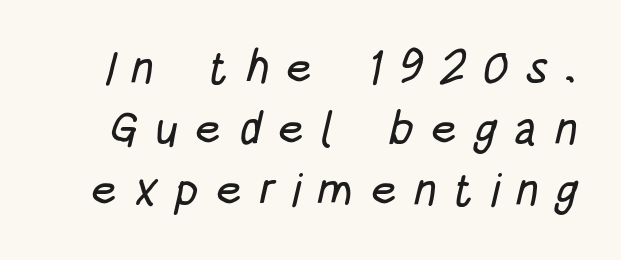
The type family on display is of the sans-serif kind. You could not count columns in this text — the font is proportionally spaced. Descenders are the only things crossing below the line. In terms of letterspacing, this is a distinctly airy, spread setting.
